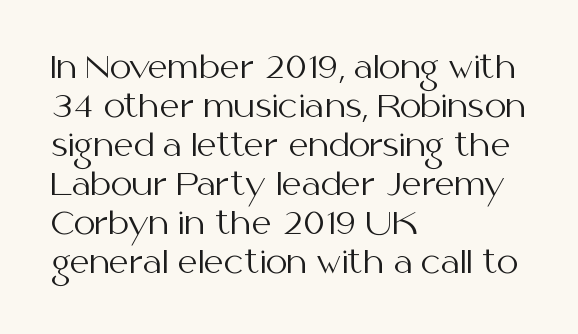
Q: Is the text bold? A: No.
Q: Is the text italic (slanted)? A: No, it is upright.
Q: Is the typeface a serif or a sans-serif typeface? A: Sans-serif.
Q: Is the text underlined? A: No.
Q: How is the paragraph aligned? A: Left-aligned.
Q: Is the spacing between letters normal or unusually wide? A: Normal.
Q: Is the spacing between lines tight, normal or loose? A: Normal.
Q: Width (condensed, normal, or wide)? A: Normal.
Q: Stroke contrast? A: Medium.
Q: x-height? A: Medium.
Q: Monospaced? A: No.
